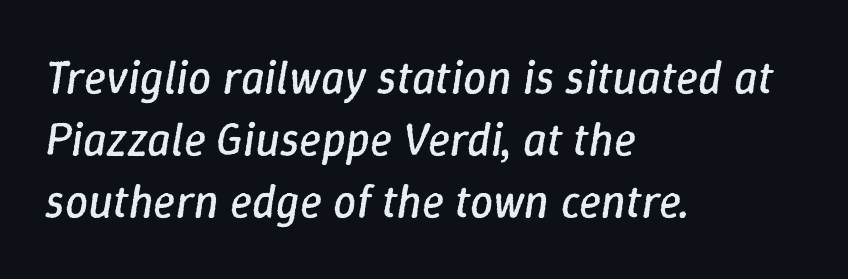
Q: Is the text bold? A: No.
Q: Is the text italic (slanted)? A: Yes, it leans right by about 9 degrees.
Q: Is the text underlined? A: No.
Q: How is the paragraph aligned? A: Left-aligned.
Q: Is the spacing between letters normal or unusually wide? A: Normal.
Q: Is the spacing between lines tight, normal or loose? A: Normal.
Q: Width (condensed, normal, or wide)? A: Normal.
Q: Stroke contrast? A: Low.
Q: x-height? A: Medium.
Q: Monospaced? A: No.
